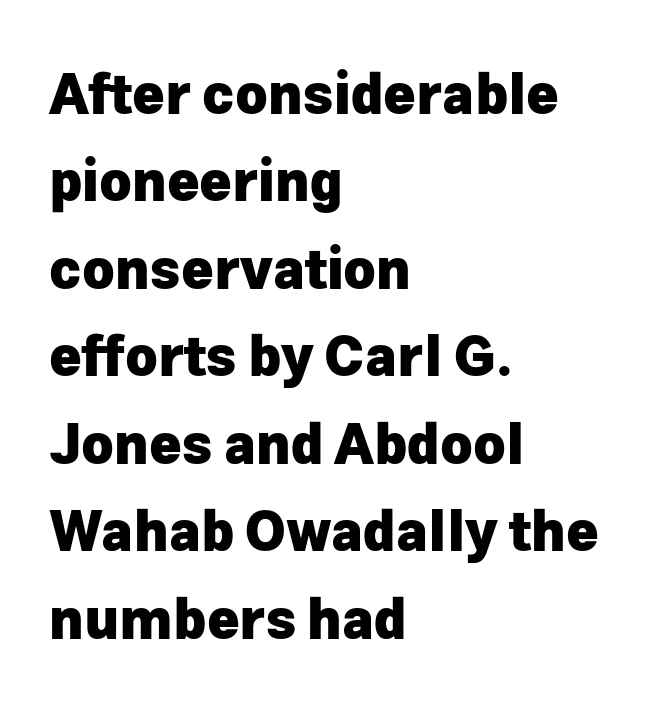
The image shows 55 px heavy sans-serif type, upright; set left-aligned, normal line spacing (1.59x), normal letter spacing, not underlined; low stroke contrast and a medium x-height.
